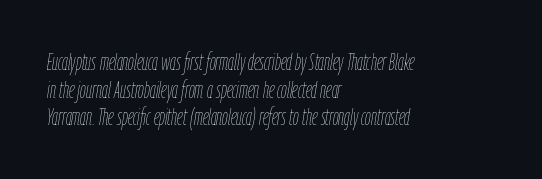
The image shows 23 px text type, italic (leaning right); set left-aligned, line spacing 1.2x, normal letter spacing, not underlined.
